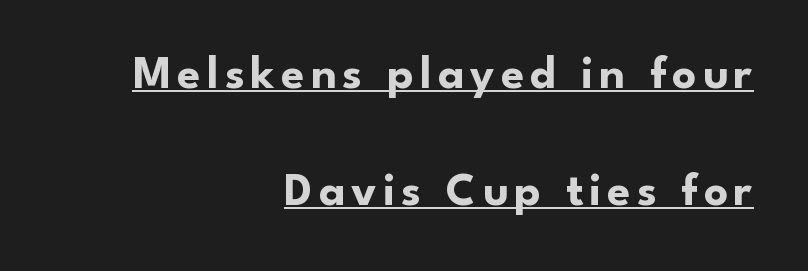
{"serif": "no", "italic": "no", "bold": "yes", "weight": "bold", "width": "normal", "stroke_contrast": "low", "x_height": "small", "monospaced": "no", "underline": "yes", "align": "right", "line_spacing": "loose", "line_spacing_ratio": 2.48, "glyph_px": 47}
